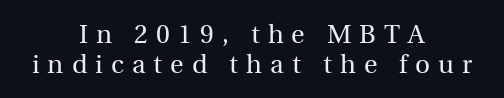
It's the straight-up-and-down kind of type. This is not heavy type; no bold has been used. If you folded the block vertically in half, each line would mirror itself in length. The designer dialed line spacing down below the default. Clear beneath every line of the passage. Observe the wide spacing: letters keep a clear distance from each other.
